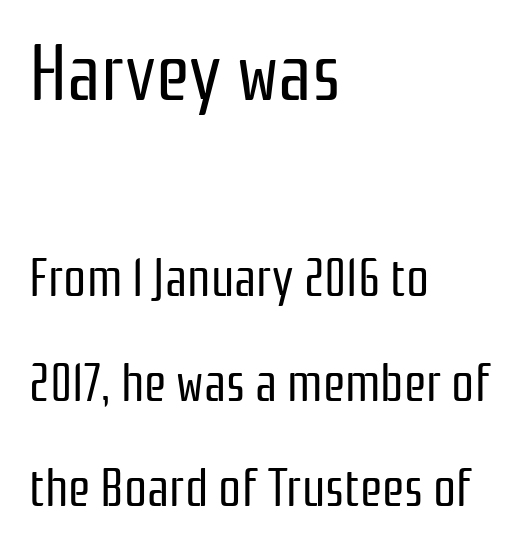
{"serif": "no", "italic": "no", "bold": "no", "weight": "regular", "width": "condensed", "stroke_contrast": "low", "x_height": "medium", "monospaced": "no", "underline": "no", "align": "left", "line_spacing": "loose", "line_spacing_ratio": 2.05, "letter_spacing": "normal", "letter_spacing_em": 0.0, "larger_block": "first", "size_ratio": 1.51, "glyph_px": 77}
